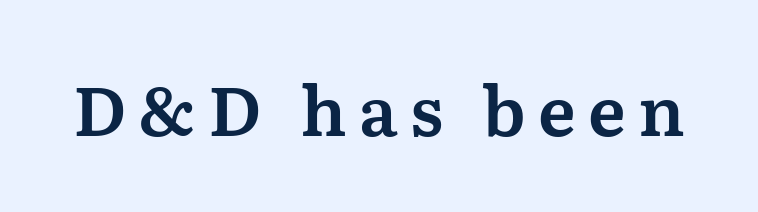
{"serif": "yes", "italic": "no", "width": "normal", "stroke_contrast": "medium", "x_height": "medium", "monospaced": "no", "underline": "no", "glyph_px": 69}
